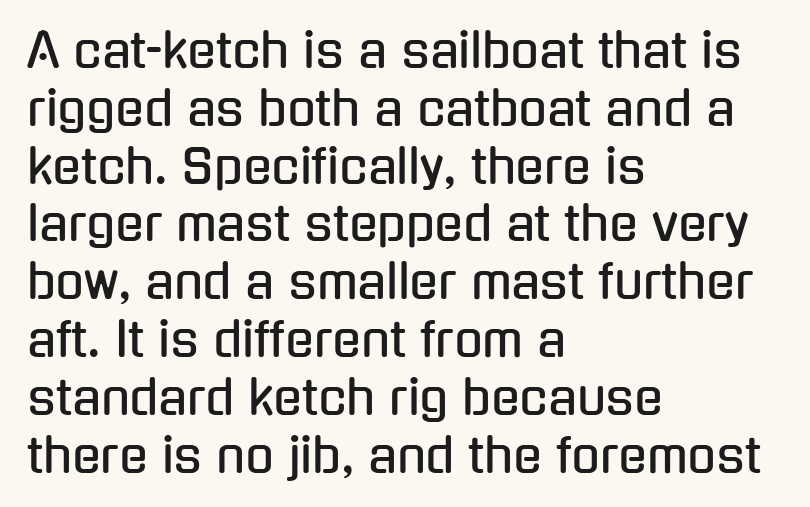
The horizontal fit of the characters is conventional and even. The font's upright variant was chosen for this text. The typeface chosen for these lines omits serifs. Each line starts at the same left margin while the right side varies. The string is rendered with underlining switched off. Is this a fixed-width face? No — the glyphs have proportional, varying widths.
